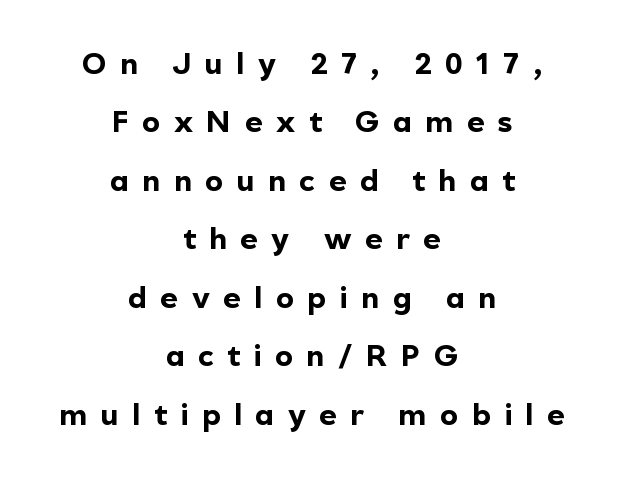
The image shows 30 px bold sans-serif type, upright; set centered, loose line spacing (1.95x), unusually wide letter spacing (+0.45 em), not underlined; a medium x-height.
